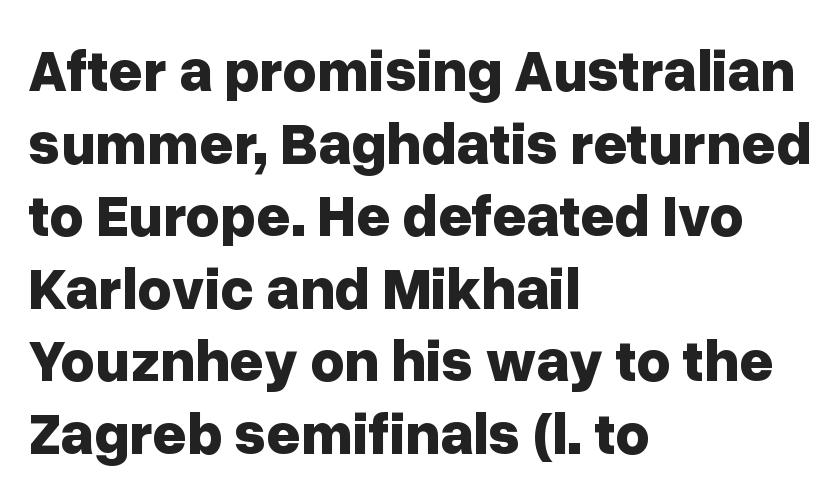
Here the glyphs are tracked normally, forming tight word shapes. Does the lettering tilt? It doesn't — this is upright. This sample uses a sans-serif face. Here the designer chose a conventional face with non-uniform glyph widths. Plenty of ink on the page — the face is bold. Words float on clear page, feet unadorned.
